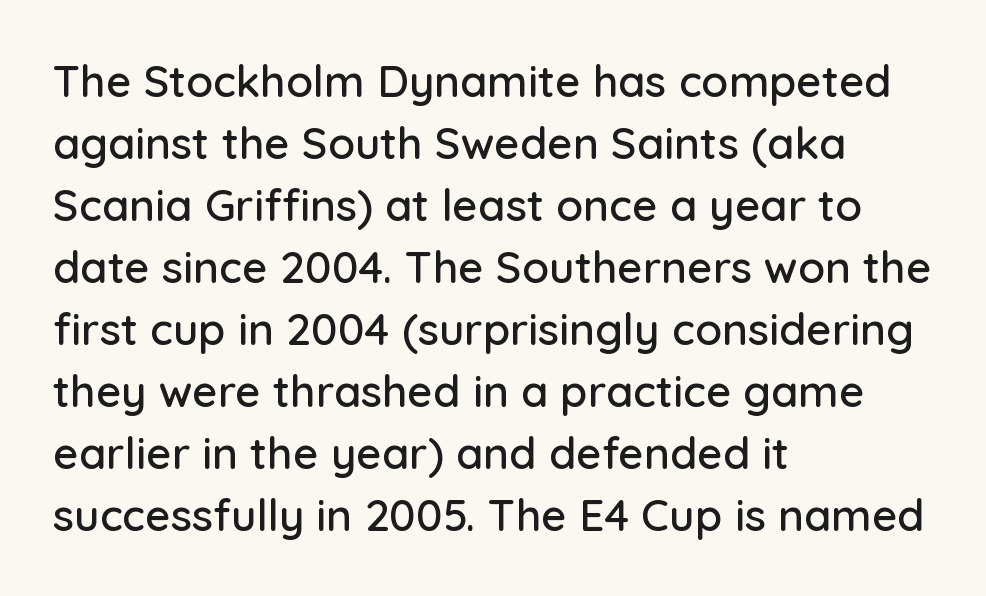
{"serif": "no", "italic": "no", "width": "normal", "stroke_contrast": "low", "x_height": "medium", "monospaced": "no", "underline": "no", "align": "left", "line_spacing": "normal", "line_spacing_ratio": 1.41, "letter_spacing": "normal", "letter_spacing_em": 0.0, "glyph_px": 44}
